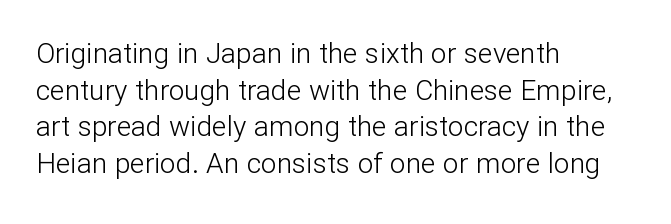
{"serif": "no", "italic": "no", "bold": "no", "weight": "light", "width": "normal", "stroke_contrast": "low", "x_height": "medium", "monospaced": "no", "underline": "no", "align": "left", "line_spacing": "normal", "line_spacing_ratio": 1.31, "letter_spacing": "normal", "letter_spacing_em": 0.0, "glyph_px": 28}
